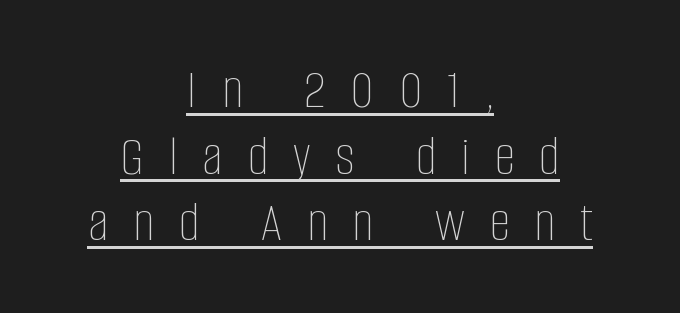
The image shows 58 px thin, condensed type, upright; set centered, tight line spacing (1.15x), unusually wide letter spacing (+0.43 em), underlined; low stroke contrast and a large x-height.
